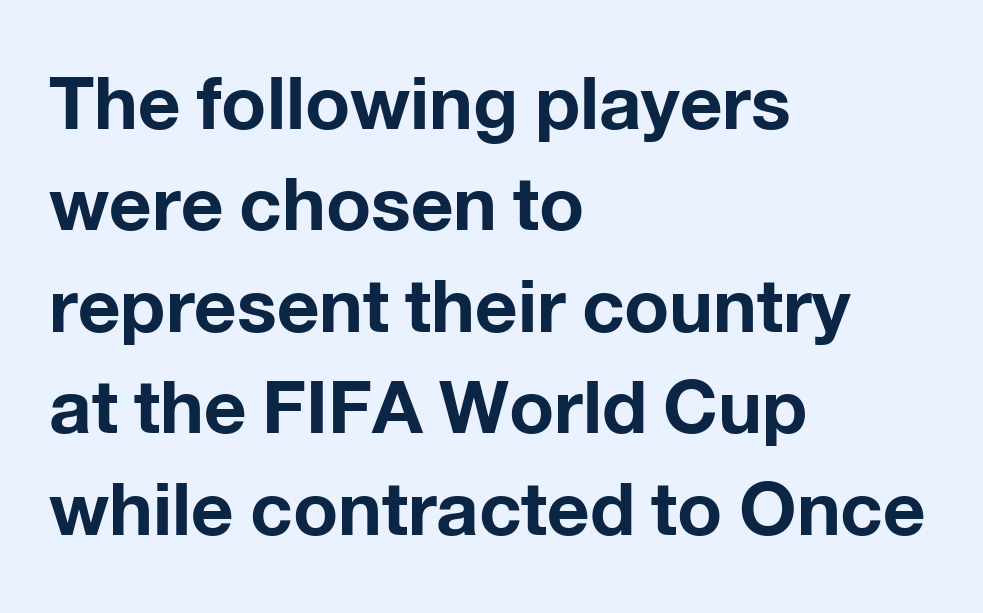
Q: Is the text bold? A: Yes.
Q: Is the text italic (slanted)? A: No, it is upright.
Q: Is the typeface a serif or a sans-serif typeface? A: Sans-serif.
Q: Is the text underlined? A: No.
Q: How is the paragraph aligned? A: Left-aligned.
Q: Is the spacing between letters normal or unusually wide? A: Normal.
Q: Is the spacing between lines tight, normal or loose? A: Normal.
Q: Width (condensed, normal, or wide)? A: Normal.
Q: Stroke contrast? A: Low.
Q: x-height? A: Medium.
Q: Monospaced? A: No.
